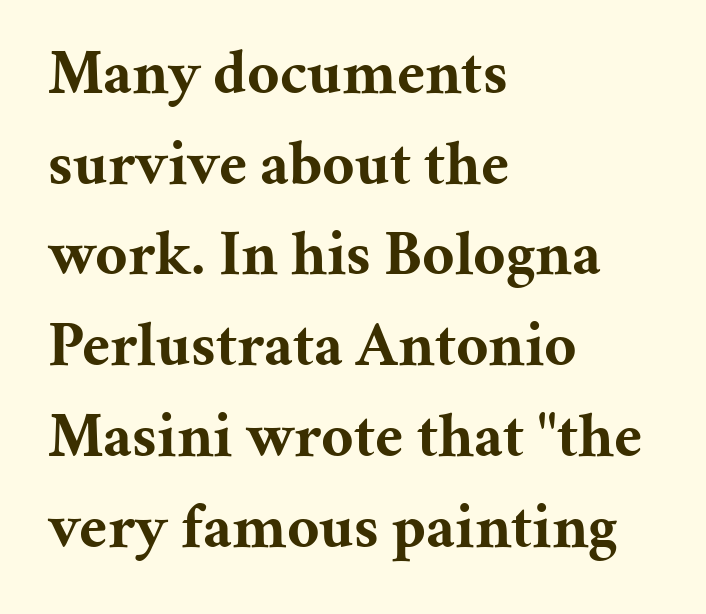
Q: Is the text bold? A: Yes.
Q: Is the text italic (slanted)? A: No, it is upright.
Q: Is the typeface a serif or a sans-serif typeface? A: Serif.
Q: Is the text underlined? A: No.
Q: How is the paragraph aligned? A: Left-aligned.
Q: Is the spacing between letters normal or unusually wide? A: Normal.
Q: Is the spacing between lines tight, normal or loose? A: Normal.
Q: Width (condensed, normal, or wide)? A: Normal.
Q: Stroke contrast? A: Medium.
Q: x-height? A: Medium.
Q: Monospaced? A: No.
